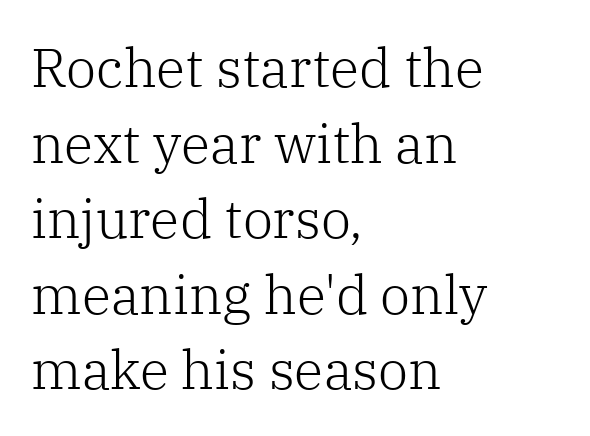
Is this a fixed-width face? No — the glyphs have proportional, varying widths. When letters stand straight like this, we call the style roman or upright. One-word summary of the alignment: left. Compared with typical paragraphs, the rows here are spaced about the same. The letters look calm and open, with moderate or lighter stems.
